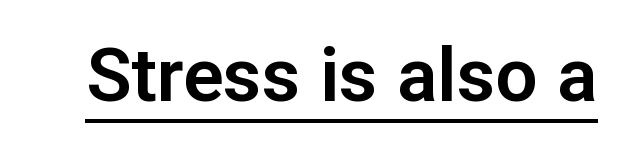
A typesetter would call this proportional, since set widths differ per character. Underlining? Definitely there. The characters display no serif detailing; their extremities are plain. This sample uses plain, unmodified letter spacing.
